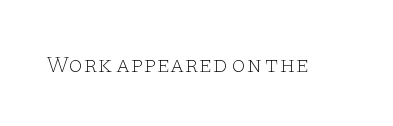
The type is set solid horizontally, with unmodified tracking. Words float on clear page, feet unadorned. A quiet, ordinary-to-light weight characterises the typeface. The type sits square on the baseline with zero lean.
